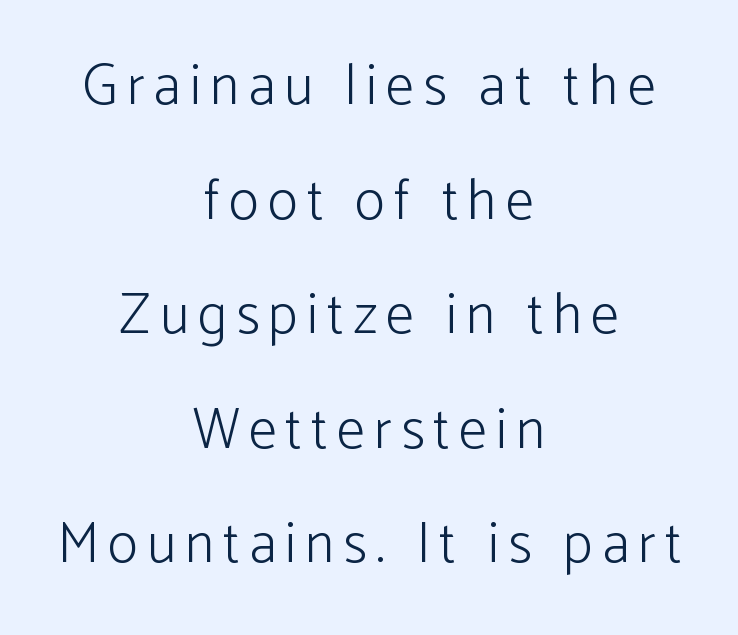
The image shows 57 px light sans-serif type, upright; set centered, loose line spacing (2.01x), not underlined; low stroke contrast and a medium x-height.
